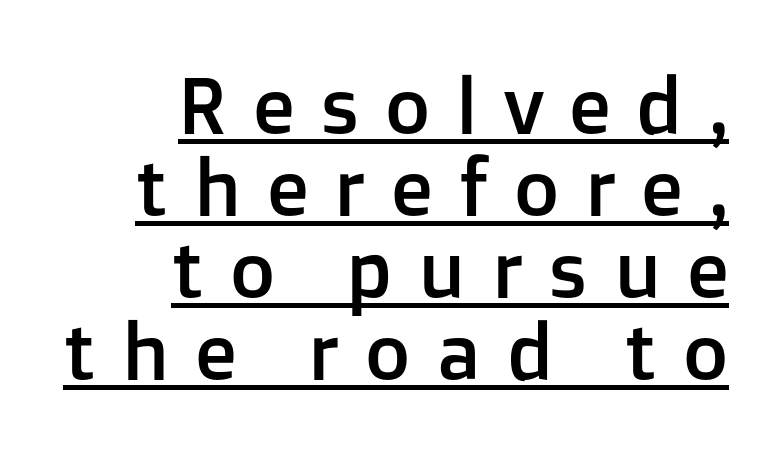
Is this a sans? Yes — the strokes have no serifs. The passage is arranged like a letterhead date or caption credit — flush right. Observe the wide spacing: letters keep a clear distance from each other. The rendering uses a small line-height, squeezing the rows. Is this a fixed-width face? No — the glyphs have proportional, varying widths.
